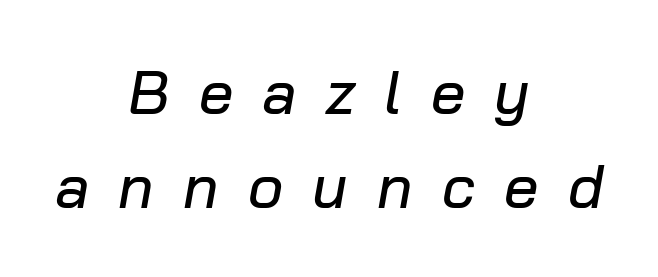
Q: Is the text italic (slanted)? A: Yes, it leans right by about 10 degrees.
Q: Is the text underlined? A: No.
Q: How is the paragraph aligned? A: Centered.
Q: Is the spacing between letters normal or unusually wide? A: Unusually wide.
Q: Is the spacing between lines tight, normal or loose? A: Normal.
Q: Width (condensed, normal, or wide)? A: Normal.
Q: Stroke contrast? A: Low.
Q: x-height? A: Medium.
Q: Monospaced? A: No.
